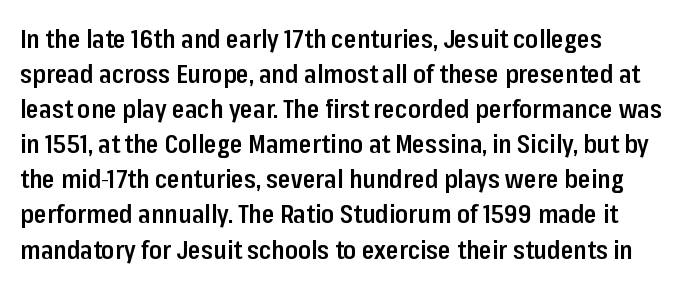
{"italic": "no", "bold": "semi", "underline": "no", "align": "left", "line_spacing": "normal", "line_spacing_ratio": 1.35, "letter_spacing": "normal", "letter_spacing_em": 0.0, "glyph_px": 26}
